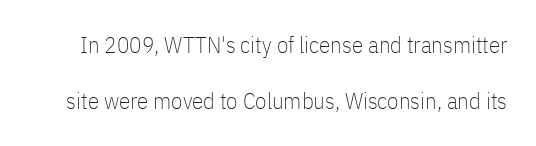
A light-to-regular cut is what we see here. Honestly, there is no underline to notice here at all. It's the straight-up-and-down kind of type. Between one letter and the next there's only the usual sliver of space. One glance says open: line gaps are wider than usual.
